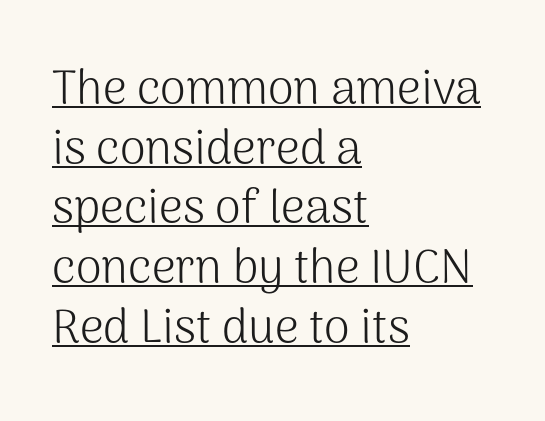
Q: Is the text bold? A: No.
Q: Is the text italic (slanted)? A: No, it is upright.
Q: Is the typeface a serif or a sans-serif typeface? A: Sans-serif.
Q: Is the text underlined? A: Yes.
Q: How is the paragraph aligned? A: Left-aligned.
Q: Is the spacing between letters normal or unusually wide? A: Normal.
Q: Is the spacing between lines tight, normal or loose? A: Normal.
Q: Width (condensed, normal, or wide)? A: Normal.
Q: Stroke contrast? A: Medium.
Q: x-height? A: Medium.
Q: Monospaced? A: No.
